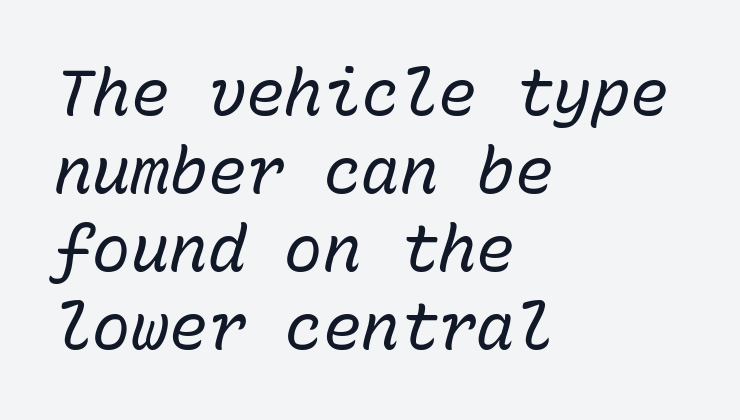
The image shows 64 px regular-weight type, italic (leaning right), monospaced; set left-aligned, line spacing 1.22x, normal letter spacing, not underlined; low stroke contrast and a medium x-height.
